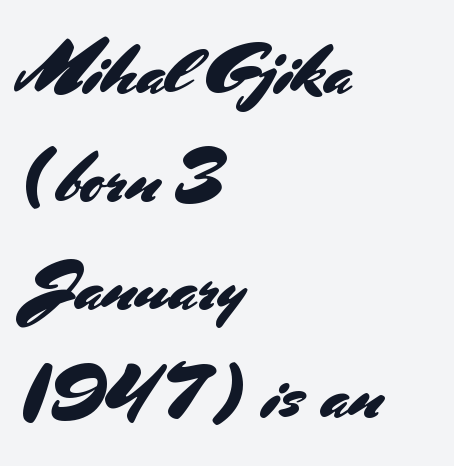
{"serif": "no", "width": "normal", "stroke_contrast": "medium", "x_height": "small", "monospaced": "no", "underline": "no", "align": "left", "line_spacing": "normal", "line_spacing_ratio": 1.5, "letter_spacing": "normal", "letter_spacing_em": 0.0, "glyph_px": 72}
